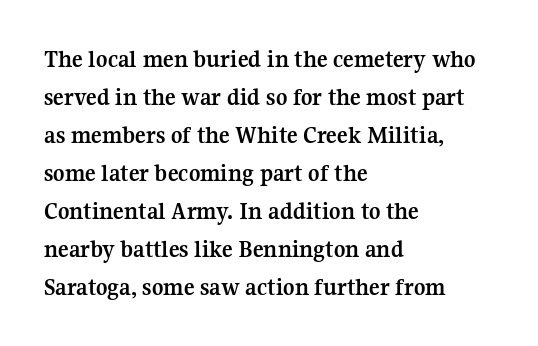
Leftover space on each line is placed entirely after the last word. Normally led — the rows are evenly, conventionally spaced. Type without underlining. Here the glyphs are tracked normally, forming tight word shapes.
